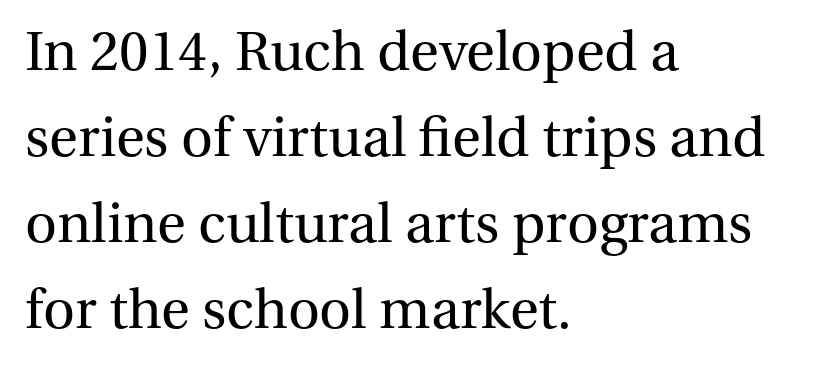
Q: Is the text bold? A: No.
Q: Is the text italic (slanted)? A: No, it is upright.
Q: Is the typeface a serif or a sans-serif typeface? A: Serif.
Q: Is the text underlined? A: No.
Q: How is the paragraph aligned? A: Left-aligned.
Q: Is the spacing between letters normal or unusually wide? A: Normal.
Q: Is the spacing between lines tight, normal or loose? A: Normal.
Q: Width (condensed, normal, or wide)? A: Normal.
Q: Stroke contrast? A: Medium.
Q: x-height? A: Medium.
Q: Monospaced? A: No.
